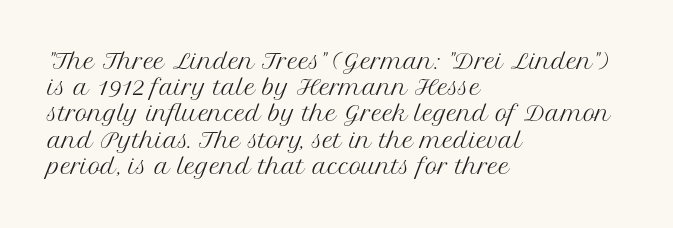
Q: Is the text bold? A: No.
Q: Is the text italic (slanted)? A: Yes.
Q: Is the text underlined? A: No.
Q: How is the paragraph aligned? A: Left-aligned.
Q: Is the spacing between letters normal or unusually wide? A: Normal.
Q: Is the spacing between lines tight, normal or loose? A: Normal.
